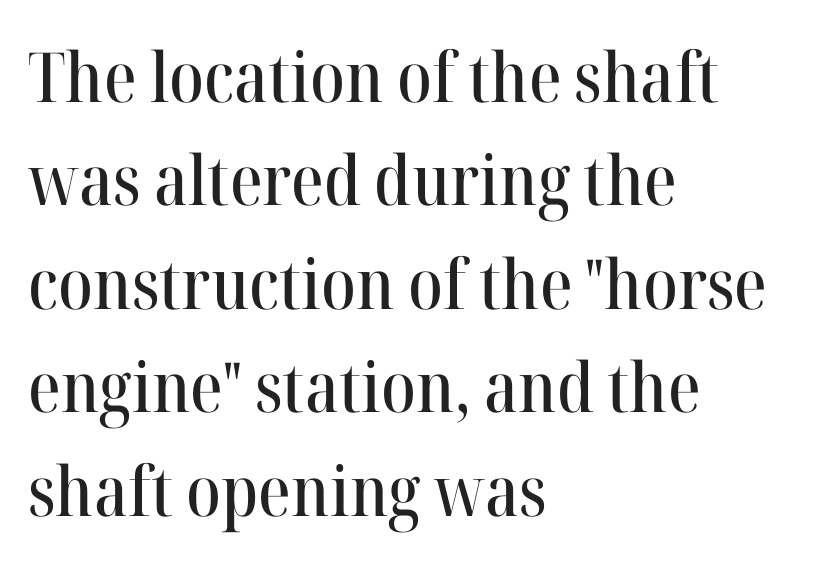
Layout note: lines flush left. One glance says typical: line gaps are just what's usual. Proportional: the letters do not fall into vertical columns. Lines of text with bare space underneath. Students, note that the glyphs here touch the page at normal intervals.
